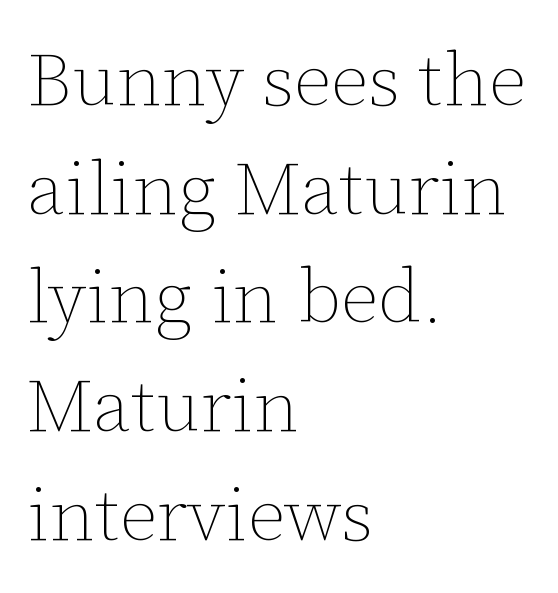
This rendering leaves character spacing at its baseline value. Typeset ragged right — the left edge is the straight one. Characters remain perfectly vertical along every line. Underline: absent. Varying glyph widths throughout — classic text-font behaviour. Leading: standard.
